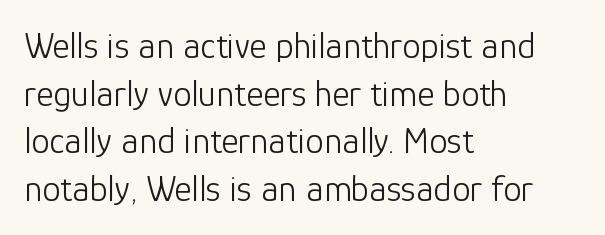
Q: Is the text bold? A: No.
Q: Is the text italic (slanted)? A: No, it is upright.
Q: Is the typeface a serif or a sans-serif typeface? A: Sans-serif.
Q: Is the text underlined? A: No.
Q: How is the paragraph aligned? A: Left-aligned.
Q: Is the spacing between letters normal or unusually wide? A: Normal.
Q: Is the spacing between lines tight, normal or loose? A: Normal.
Q: Width (condensed, normal, or wide)? A: Normal.
Q: Stroke contrast? A: Low.
Q: x-height? A: Medium.
Q: Monospaced? A: No.
